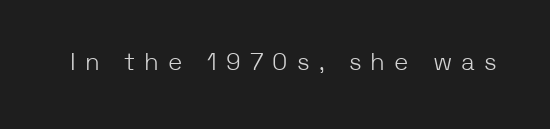
Q: Is the text bold? A: No.
Q: Is the text italic (slanted)? A: No, it is upright.
Q: Is the text underlined? A: No.
Q: Is the spacing between letters normal or unusually wide? A: Unusually wide.
